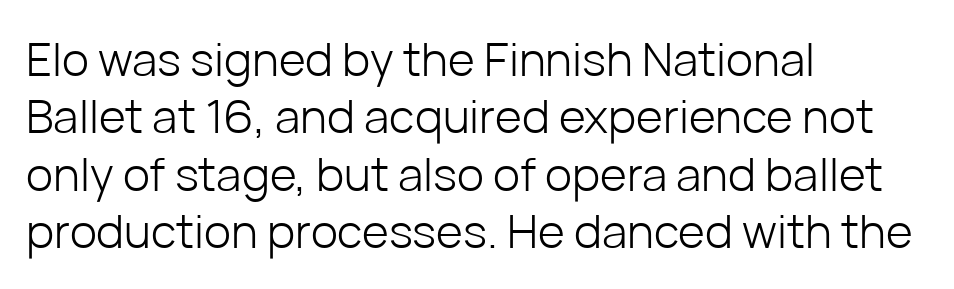
Q: Is the text bold? A: No.
Q: Is the text italic (slanted)? A: No, it is upright.
Q: Is the typeface a serif or a sans-serif typeface? A: Sans-serif.
Q: Is the text underlined? A: No.
Q: How is the paragraph aligned? A: Left-aligned.
Q: Is the spacing between letters normal or unusually wide? A: Normal.
Q: Is the spacing between lines tight, normal or loose? A: Normal.
Q: Width (condensed, normal, or wide)? A: Normal.
Q: Stroke contrast? A: Low.
Q: x-height? A: Medium.
Q: Monospaced? A: No.
